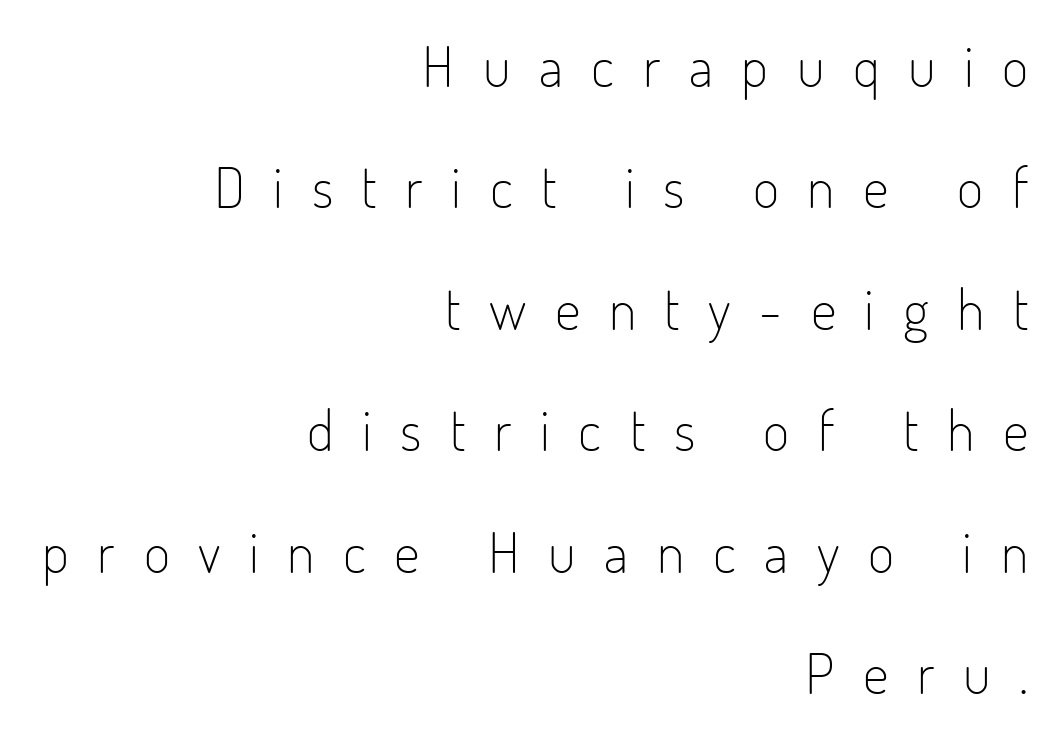
The strokes carry an ordinary text weight at most. The face used here is rendered with a markedly widened letterfit. Clear beneath every line of the passage. The face used here is a sans, in the tradition of grotesques and geometrics. The letters stand straight up with perfectly vertical stems.
